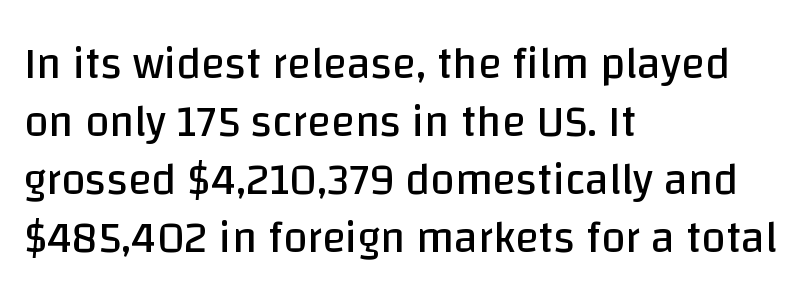
What stands out about the letter spacing? Nothing — it is the standard amount. If you drew a ruler down the left edge, every line would touch it. Normally led — the rows are evenly, conventionally spaced. Type without underlining. Is this a sans? Yes — the strokes have no serifs.
